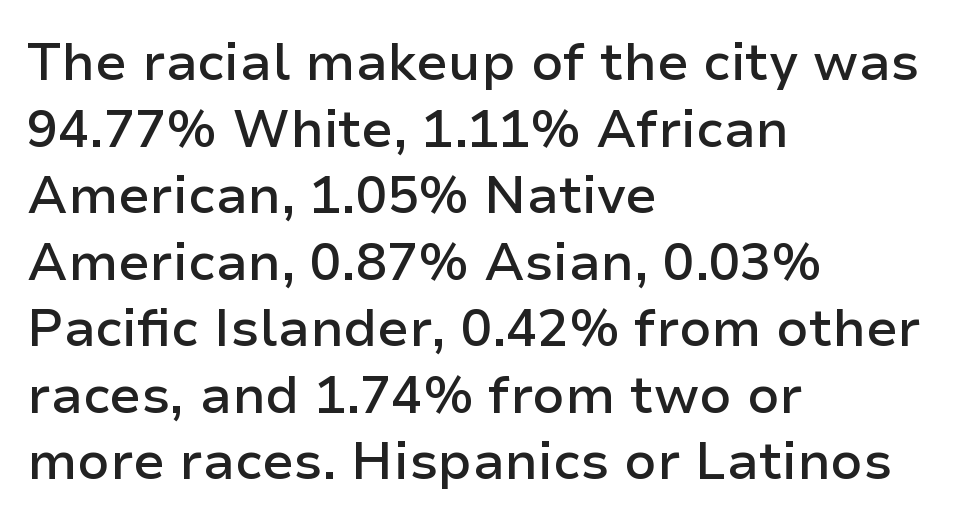
Leading matches the norm, producing a regular column. Underlining? Definitely not there. The letters are semibold — heavier than regular but short of a full bold. The font family rendered here belongs to the sans-serif group.
